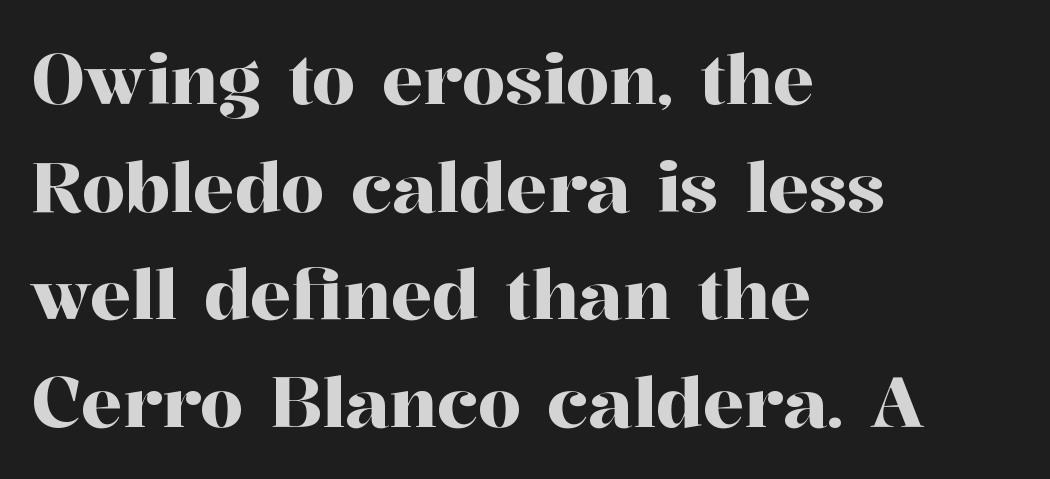
Examine the stroke ends and you'll spot serifs. A classic flush-left, rag-right setting is used for this passage. The lines sit at an ordinary, default distance from one another. The gaps between neighbouring characters are ordinary and unremarkable.
